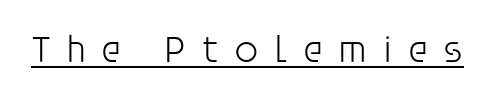
The image shows 38 px light sans-serif type, upright; set unusually wide letter spacing (+0.39 em), underlined; low stroke contrast and a large x-height.
